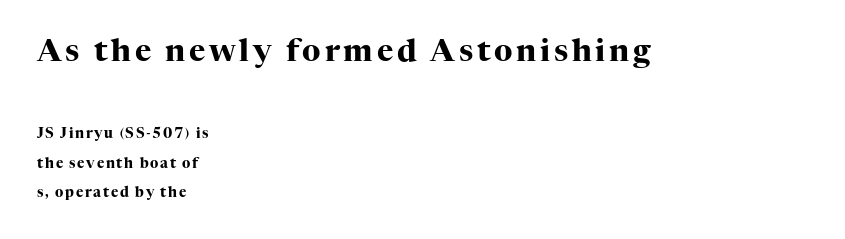
Note: larger setting up top, smaller setting below. Regarding leading, the lines here are spaced well apart. Each letter keeps its own natural width here, so spacing adapts to shape. Small tapered or slab feet sit at the stroke ends, so this counts as serif. Check the space under the baseline: it is left empty. Where is the straight margin? On the left.
